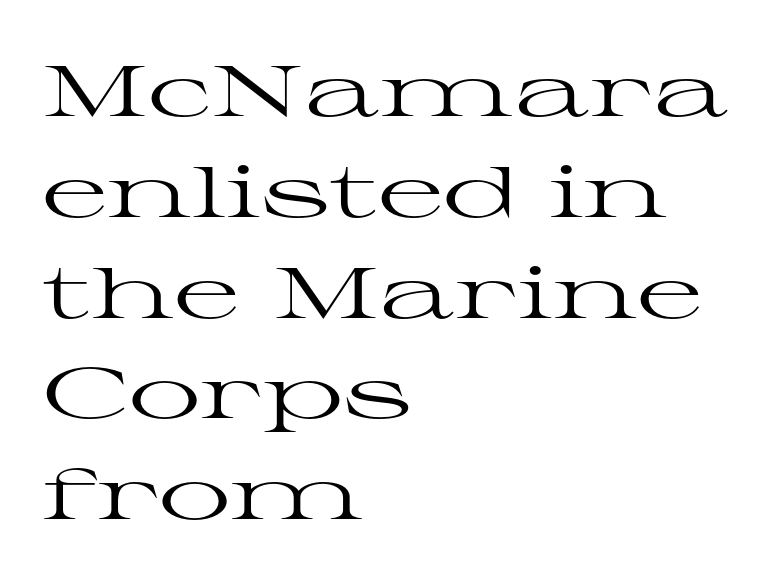
Q: Is the text bold? A: No.
Q: Is the text italic (slanted)? A: No, it is upright.
Q: Is the typeface a serif or a sans-serif typeface? A: Serif.
Q: Is the text underlined? A: No.
Q: How is the paragraph aligned? A: Left-aligned.
Q: Is the spacing between letters normal or unusually wide? A: Normal.
Q: Is the spacing between lines tight, normal or loose? A: Normal.
Q: Width (condensed, normal, or wide)? A: Wide.
Q: Stroke contrast? A: High.
Q: x-height? A: Medium.
Q: Monospaced? A: No.
